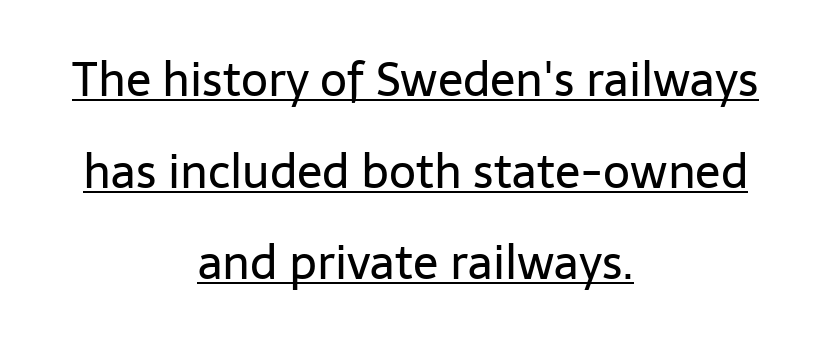
{"serif": "no", "italic": "no", "bold": "no", "weight": "regular", "width": "normal", "stroke_contrast": "low", "x_height": "medium", "monospaced": "no", "underline": "yes", "align": "center", "line_spacing": "loose", "line_spacing_ratio": 1.95, "letter_spacing": "normal", "letter_spacing_em": 0.0, "glyph_px": 47}
